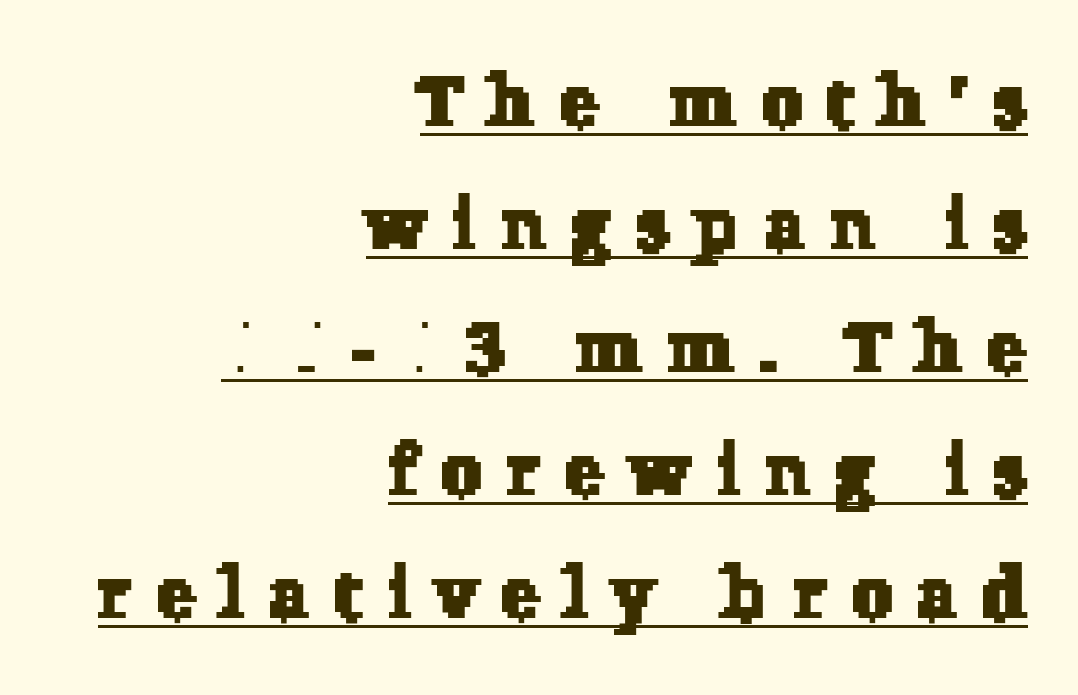
Q: Is the typeface a serif or a sans-serif typeface? A: Serif.
Q: Is the text underlined? A: Yes.
Q: How is the paragraph aligned? A: Right-aligned.
Q: Is the spacing between letters normal or unusually wide? A: Unusually wide.
Q: Width (condensed, normal, or wide)? A: Normal.
Q: Stroke contrast? A: Low.
Q: x-height? A: Medium.
Q: Monospaced? A: No.
